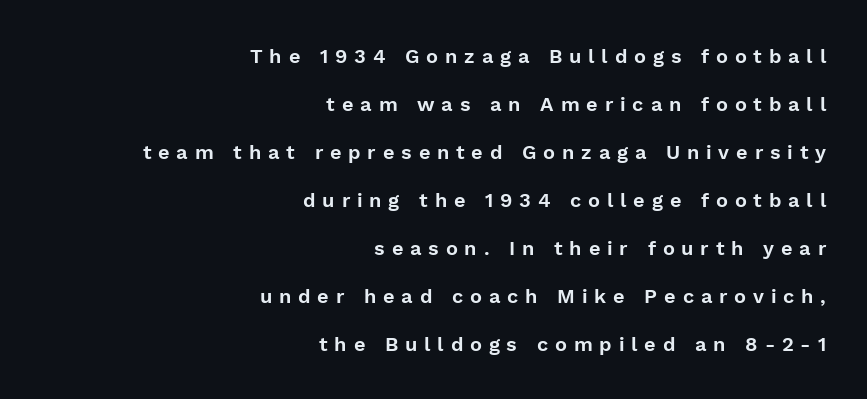
The image shows 20 px text type, upright; set right-aligned, loose line spacing (2.4x), unusually wide letter spacing (+0.34 em), not underlined.
